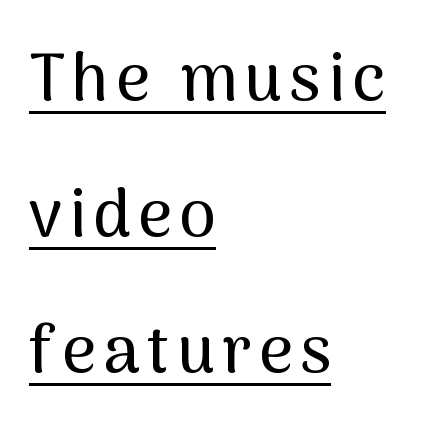
The image shows 66 px sans-serif type, upright; set left-aligned, loose line spacing (2.06x), underlined; medium stroke contrast and a medium x-height.
